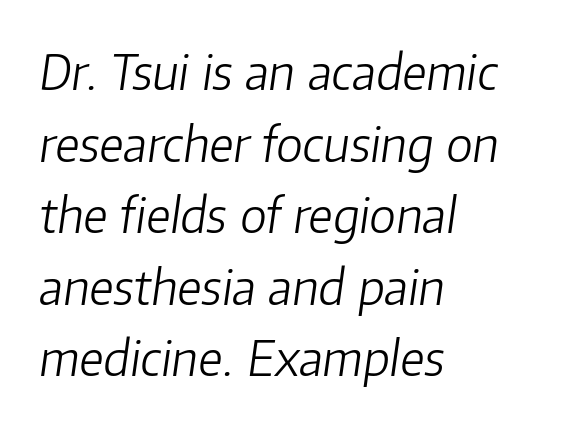
Q: Is the text bold? A: No.
Q: Is the text italic (slanted)? A: Yes, it leans right by about 8 degrees.
Q: Is the text underlined? A: No.
Q: How is the paragraph aligned? A: Left-aligned.
Q: Is the spacing between letters normal or unusually wide? A: Normal.
Q: Is the spacing between lines tight, normal or loose? A: Normal.
Q: Width (condensed, normal, or wide)? A: Normal.
Q: Stroke contrast? A: Low.
Q: x-height? A: Medium.
Q: Monospaced? A: No.
